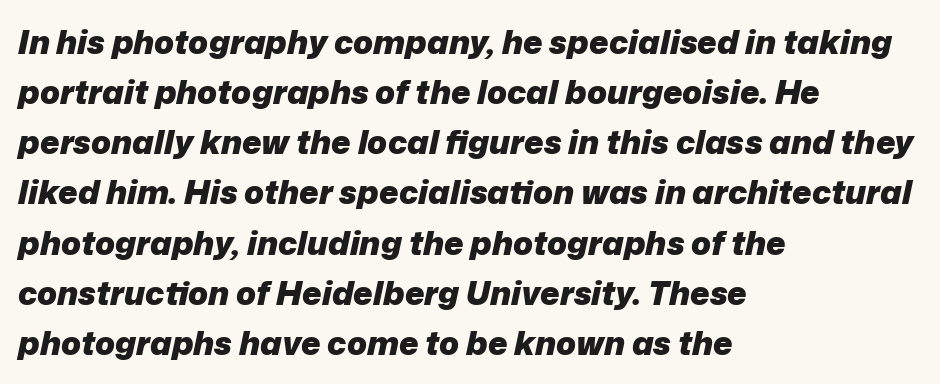
In terms of leading, this rendering sits right in the middle. No word sits above an underline. The compositor pushed each line to the left boundary. Does the lettering tilt? It does — this is italic. Words appear dense and cohesive because spacing is normal.
